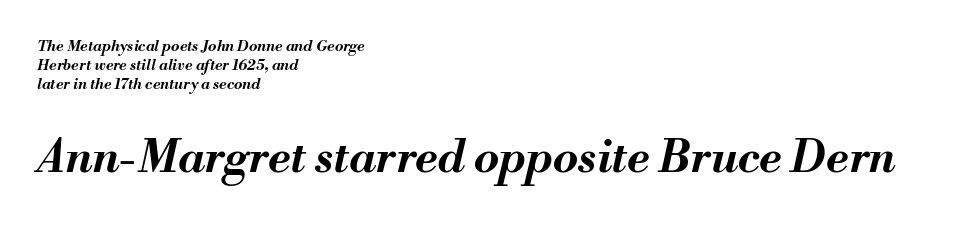
Q: Is the text bold? A: Yes.
Q: Is the text italic (slanted)? A: Yes, it leans right by about 13 degrees.
Q: Is the text underlined? A: No.
Q: How is the paragraph aligned? A: Left-aligned.
Q: Is the spacing between letters normal or unusually wide? A: Normal.
Q: Is the spacing between lines tight, normal or loose? A: Normal.
Q: Which block of text is set in a larger size, the first (top) or the second (bottom)? A: The second (bottom) one.
Q: Width (condensed, normal, or wide)? A: Normal.
Q: Stroke contrast? A: Medium.
Q: x-height? A: Small.
Q: Monospaced? A: No.
